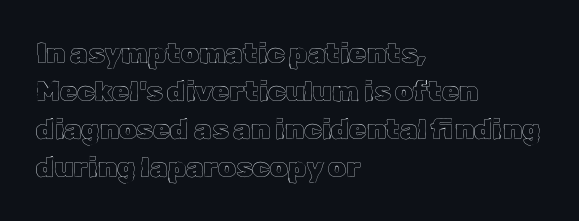
Q: Is the text italic (slanted)? A: No, it is upright.
Q: Is the text underlined? A: No.
Q: How is the paragraph aligned? A: Left-aligned.
Q: Is the spacing between letters normal or unusually wide? A: Normal.
Q: Is the spacing between lines tight, normal or loose? A: Normal.
Q: Width (condensed, normal, or wide)? A: Normal.
Q: x-height? A: Medium.
Q: Monospaced? A: No.
